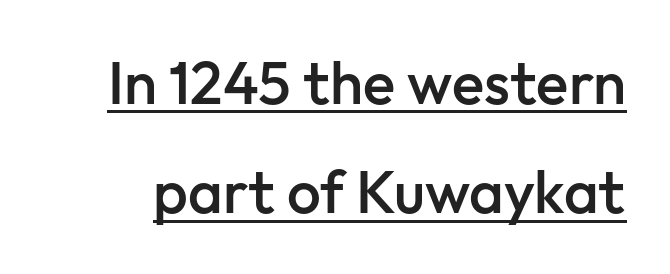
{"serif": "no", "italic": "no", "bold": "semi", "weight": "semibold", "width": "normal", "stroke_contrast": "low", "x_height": "medium", "monospaced": "no", "underline": "yes", "line_spacing_ratio": 1.82, "letter_spacing": "normal", "letter_spacing_em": 0.0, "glyph_px": 60}
